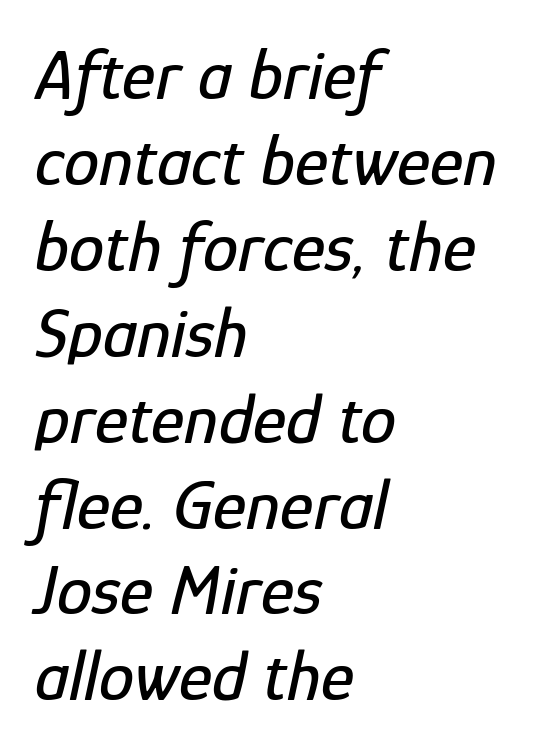
{"italic": "yes", "lean": "right", "slant_degrees": 12, "width": "condensed", "stroke_contrast": "low", "x_height": "medium", "monospaced": "no", "underline": "no", "align": "left", "line_spacing_ratio": 1.21, "letter_spacing": "normal", "letter_spacing_em": 0.0, "glyph_px": 71}
